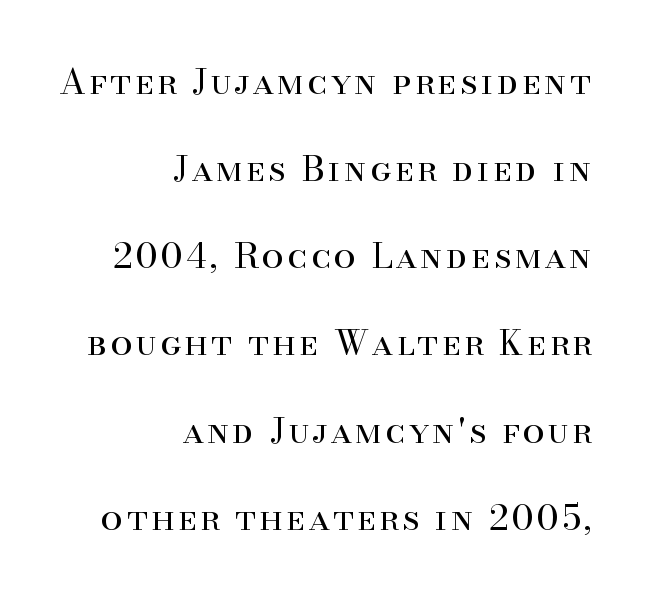
Q: Is the text bold? A: No.
Q: Is the text italic (slanted)? A: No, it is upright.
Q: Is the typeface a serif or a sans-serif typeface? A: Serif.
Q: Is the text underlined? A: No.
Q: How is the paragraph aligned? A: Right-aligned.
Q: Is the spacing between lines tight, normal or loose? A: Loose.
Q: Width (condensed, normal, or wide)? A: Normal.
Q: Stroke contrast? A: High.
Q: x-height? A: Small.
Q: Monospaced? A: No.
